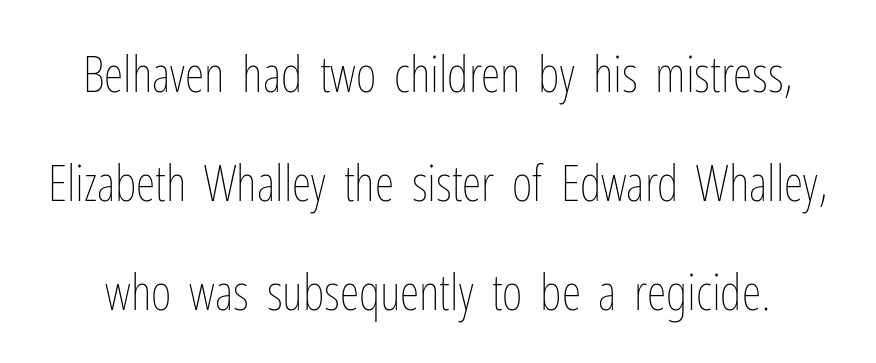
The image shows 50 px thin, condensed type, upright; set loose line spacing (2.18x), normal letter spacing, not underlined; low stroke contrast and a medium x-height.
